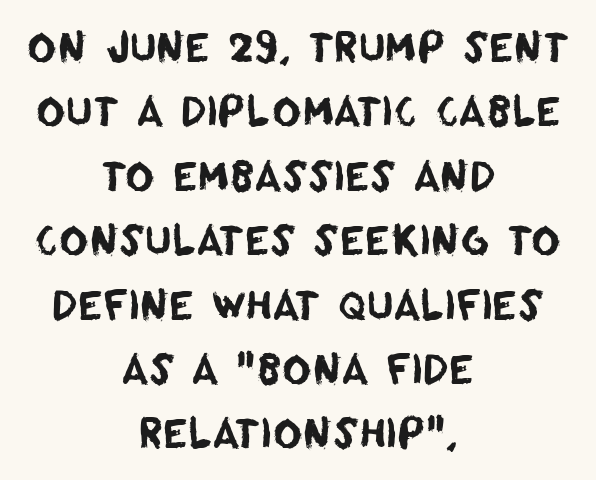
This rendering uses center alignment, leaving both contours irregular but symmetric. The tracking reads as untouched default to a designer's eye. Spacing verdict: proportional, widths tailored to each character. The gap between lines stays unmarked. Compared with typical paragraphs, the rows here are spaced about the same.
